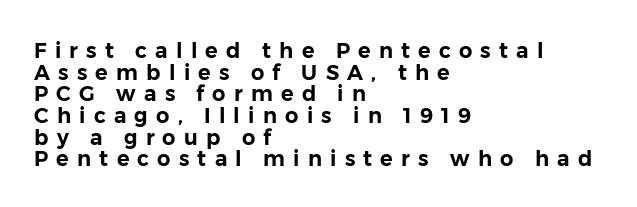
The image shows 21 px text type, upright; set left-aligned, tight line spacing (1.03x), unusually wide letter spacing (+0.39 em), not underlined.
